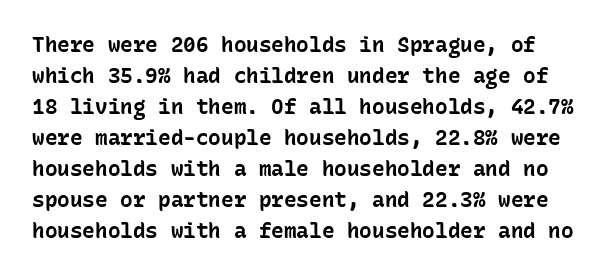
{"italic": "no", "bold": "yes", "underline": "no", "line_spacing": "normal", "line_spacing_ratio": 1.48, "letter_spacing": "normal", "letter_spacing_em": 0.0, "glyph_px": 21}
